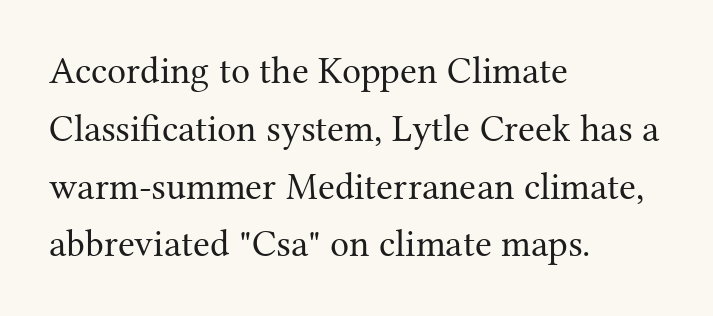
Q: Is the text bold? A: No.
Q: Is the text italic (slanted)? A: No, it is upright.
Q: Is the typeface a serif or a sans-serif typeface? A: Serif.
Q: Is the text underlined? A: No.
Q: How is the paragraph aligned? A: Left-aligned.
Q: Is the spacing between letters normal or unusually wide? A: Normal.
Q: Is the spacing between lines tight, normal or loose? A: Normal.
Q: Width (condensed, normal, or wide)? A: Normal.
Q: Stroke contrast? A: Medium.
Q: x-height? A: Medium.
Q: Monospaced? A: No.
